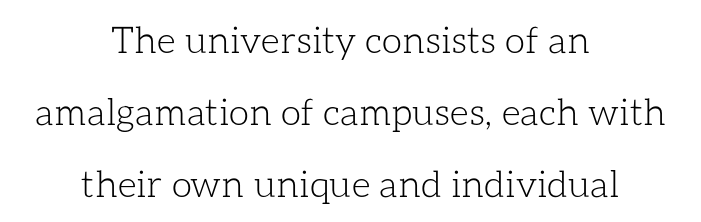
Q: Is the text bold? A: No.
Q: Is the text italic (slanted)? A: No, it is upright.
Q: Is the text underlined? A: No.
Q: How is the paragraph aligned? A: Centered.
Q: Is the spacing between letters normal or unusually wide? A: Normal.
Q: Is the spacing between lines tight, normal or loose? A: Loose.
Q: Width (condensed, normal, or wide)? A: Normal.
Q: Stroke contrast? A: Low.
Q: x-height? A: Medium.
Q: Monospaced? A: No.
